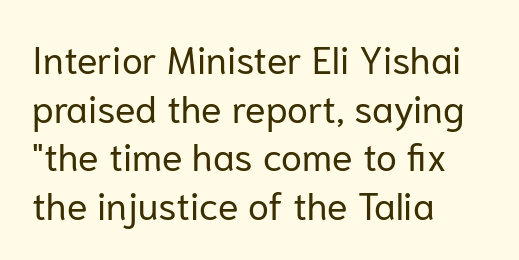
The image shows 38 px regular-weight sans-serif type, upright; set left-aligned, normal line spacing (1.28x), normal letter spacing, not underlined; low stroke contrast and a medium x-height.
